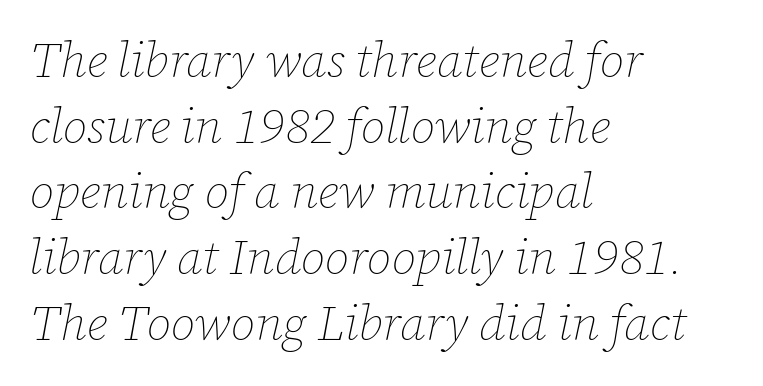
Q: Is the text bold? A: No.
Q: Is the text italic (slanted)? A: Yes, it leans right by about 12 degrees.
Q: Is the text underlined? A: No.
Q: How is the paragraph aligned? A: Left-aligned.
Q: Is the spacing between letters normal or unusually wide? A: Normal.
Q: Is the spacing between lines tight, normal or loose? A: Normal.
Q: Width (condensed, normal, or wide)? A: Normal.
Q: Stroke contrast? A: Low.
Q: x-height? A: Medium.
Q: Monospaced? A: No.
